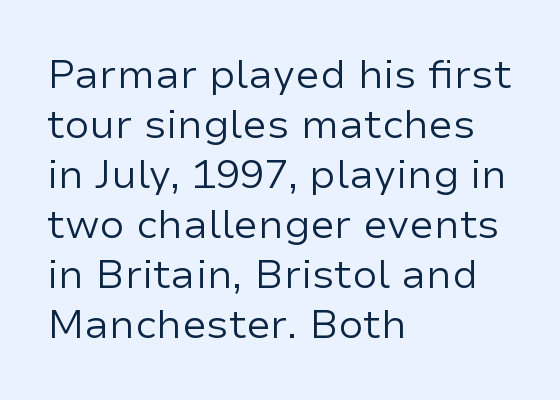
The image shows 40 px regular-weight sans-serif type, upright; set left-aligned, normal line spacing (1.25x), normal letter spacing, not underlined; low stroke contrast and a medium x-height.
